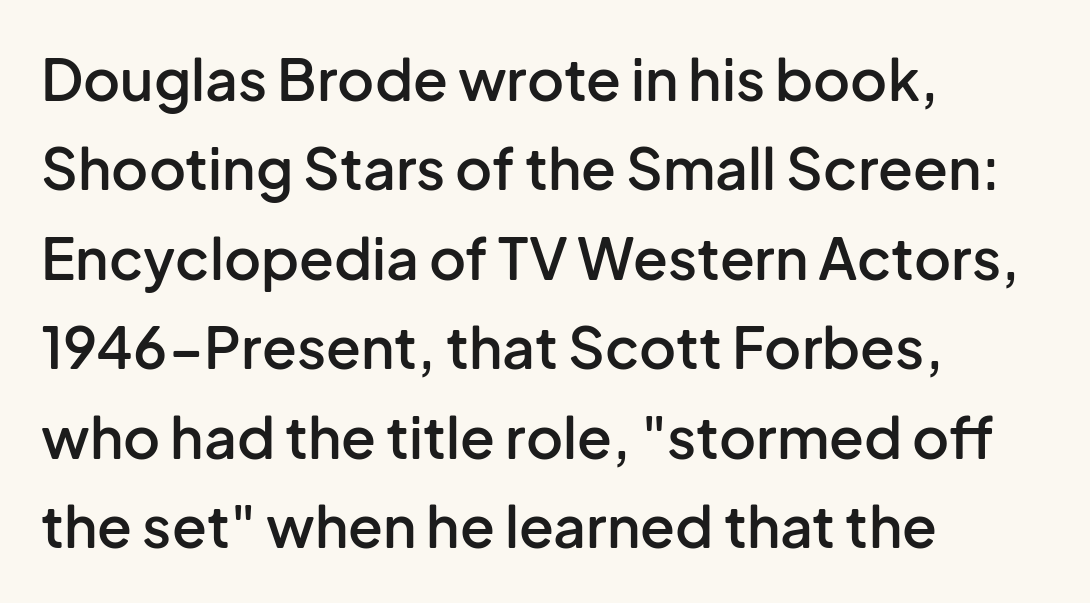
{"serif": "no", "italic": "no", "bold": "semi", "weight": "semibold", "width": "normal", "stroke_contrast": "low", "x_height": "medium", "monospaced": "no", "underline": "no", "align": "left", "line_spacing": "normal", "line_spacing_ratio": 1.57, "letter_spacing": "normal", "letter_spacing_em": 0.0, "glyph_px": 57}
